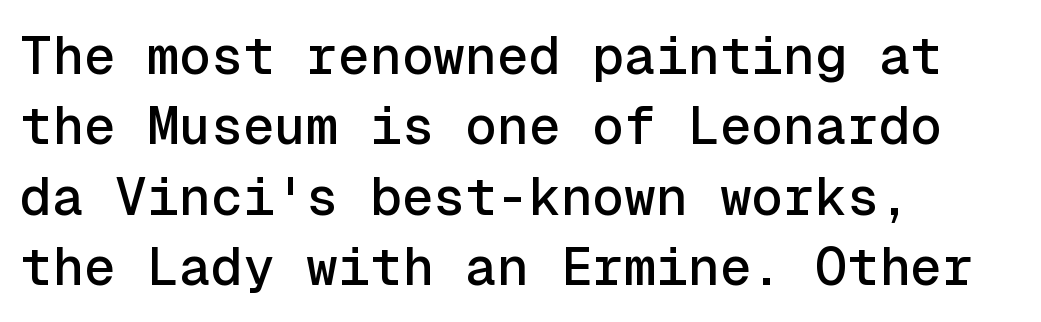
Q: Is the text italic (slanted)? A: No, it is upright.
Q: Is the typeface a serif or a sans-serif typeface? A: Sans-serif.
Q: Is the text underlined? A: No.
Q: How is the paragraph aligned? A: Left-aligned.
Q: Is the spacing between letters normal or unusually wide? A: Normal.
Q: Is the spacing between lines tight, normal or loose? A: Normal.
Q: Width (condensed, normal, or wide)? A: Normal.
Q: x-height? A: Medium.
Q: Monospaced? A: Yes.
